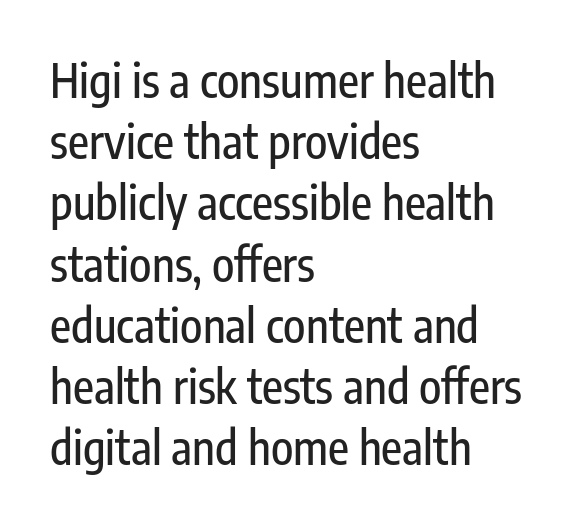
I'd call this a sans setting — the letters go barefoot. The axis of the letterforms is exactly vertical. Each row of text sits above clean, open space. Caption: standard tracking, unaltered. Evenly set lines give the paragraph a standard silhouette.
